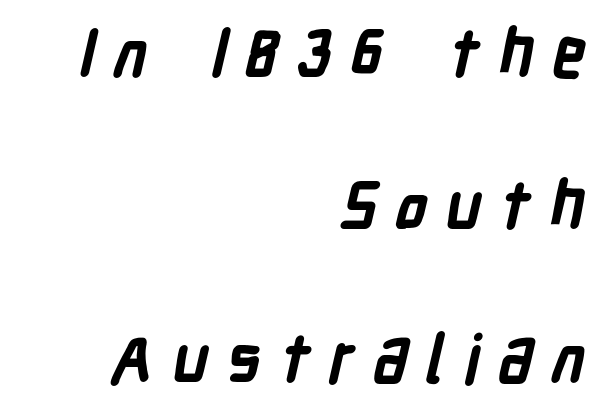
The image shows 66 px bold, condensed sans-serif type; set right-aligned, loose line spacing (2.31x), unusually wide letter spacing (+0.27 em), not underlined; low stroke contrast and a medium x-height.
